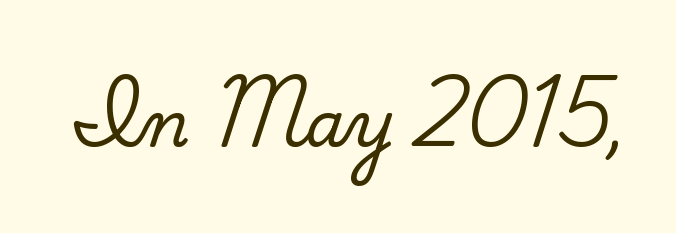
Q: Is the text italic (slanted)? A: Yes.
Q: Is the typeface a serif or a sans-serif typeface? A: Serif.
Q: Is the text underlined? A: No.
Q: Is the spacing between letters normal or unusually wide? A: Normal.
Q: Width (condensed, normal, or wide)? A: Normal.
Q: Stroke contrast? A: Low.
Q: x-height? A: Small.
Q: Monospaced? A: No.
